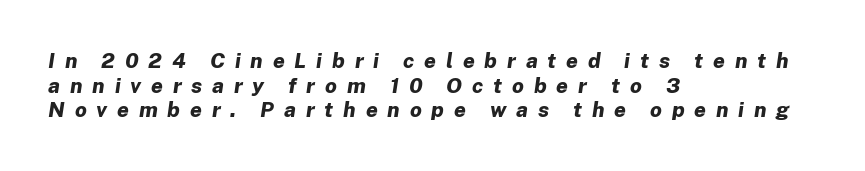
{"italic": "yes", "lean": "right", "slant_degrees": 8, "bold": "yes", "underline": "no", "align": "left", "line_spacing_ratio": 1.17, "letter_spacing": "wide", "letter_spacing_em": 0.47, "glyph_px": 21}
